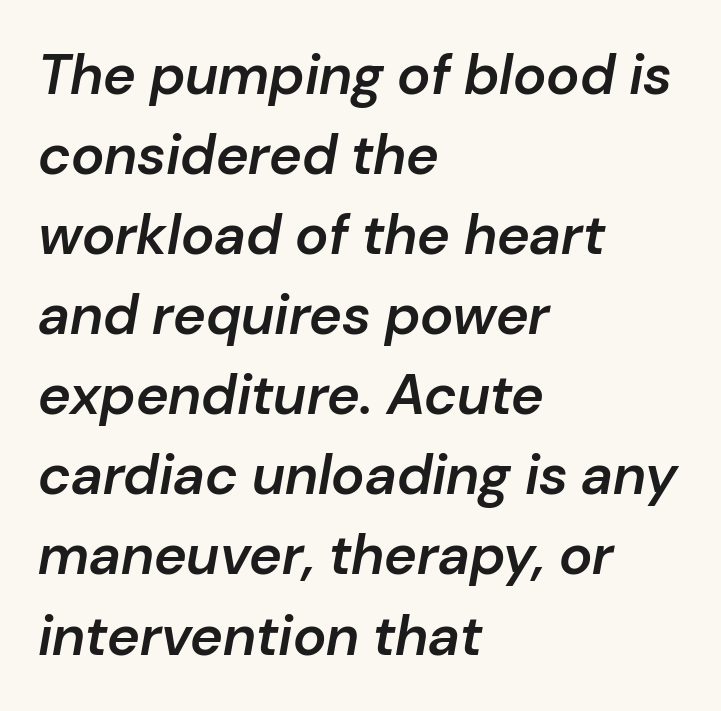
{"italic": "yes", "lean": "right", "slant_degrees": 10, "bold": "semi", "weight": "semibold", "width": "normal", "stroke_contrast": "low", "x_height": "medium", "monospaced": "no", "underline": "no", "align": "left", "line_spacing": "normal", "line_spacing_ratio": 1.43, "letter_spacing": "normal", "letter_spacing_em": 0.0, "glyph_px": 56}
